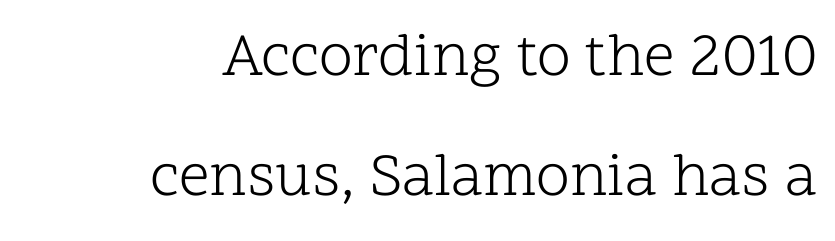
{"serif": "yes", "italic": "no", "bold": "no", "weight": "light", "width": "normal", "stroke_contrast": "low", "x_height": "medium", "monospaced": "no", "underline": "no", "align": "right", "line_spacing": "loose", "line_spacing_ratio": 1.96, "letter_spacing": "normal", "letter_spacing_em": 0.0, "glyph_px": 61}
